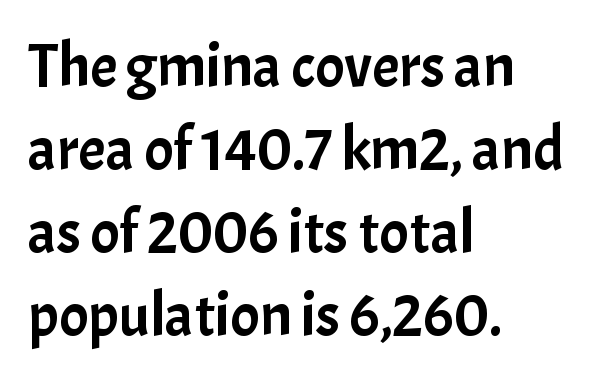
{"serif": "no", "italic": "no", "width": "normal", "stroke_contrast": "low", "x_height": "medium", "monospaced": "no", "underline": "no", "align": "left", "line_spacing": "normal", "line_spacing_ratio": 1.36, "letter_spacing": "normal", "letter_spacing_em": 0.0, "glyph_px": 61}
